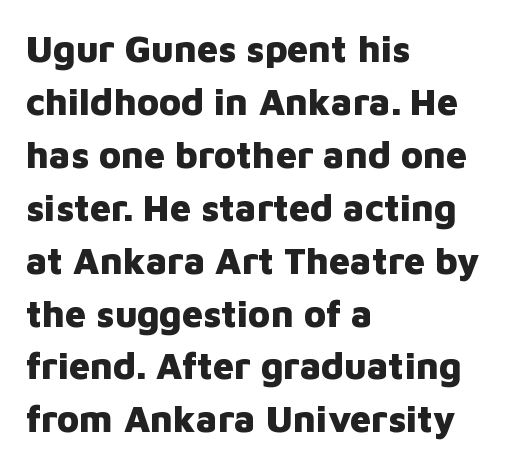
Q: Is the text bold? A: Yes.
Q: Is the text italic (slanted)? A: No, it is upright.
Q: Is the typeface a serif or a sans-serif typeface? A: Sans-serif.
Q: Is the text underlined? A: No.
Q: How is the paragraph aligned? A: Left-aligned.
Q: Is the spacing between letters normal or unusually wide? A: Normal.
Q: Is the spacing between lines tight, normal or loose? A: Normal.
Q: Width (condensed, normal, or wide)? A: Normal.
Q: Stroke contrast? A: Low.
Q: x-height? A: Medium.
Q: Monospaced? A: No.
